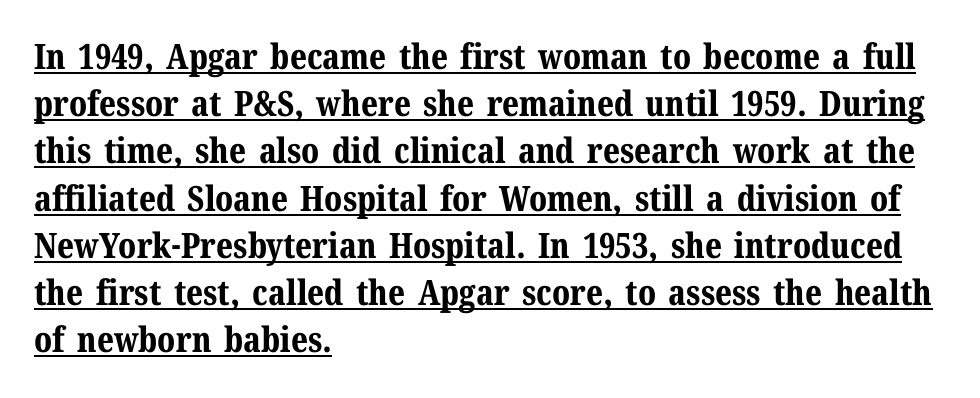
The image shows 35 px bold serif type, upright; set left-aligned, normal line spacing (1.35x), normal letter spacing, underlined; medium stroke contrast and a medium x-height.
